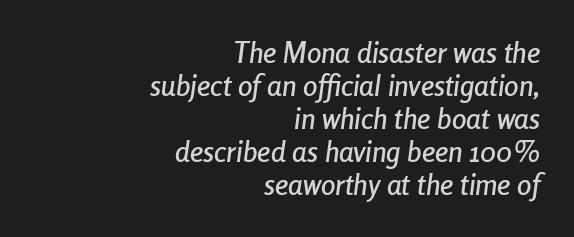
{"italic": "yes", "lean": "right", "slant_degrees": 8, "width": "condensed", "stroke_contrast": "low", "x_height": "medium", "monospaced": "no", "underline": "no", "align": "right", "line_spacing": "tight", "line_spacing_ratio": 1.14, "letter_spacing": "normal", "letter_spacing_em": 0.0, "glyph_px": 29}
